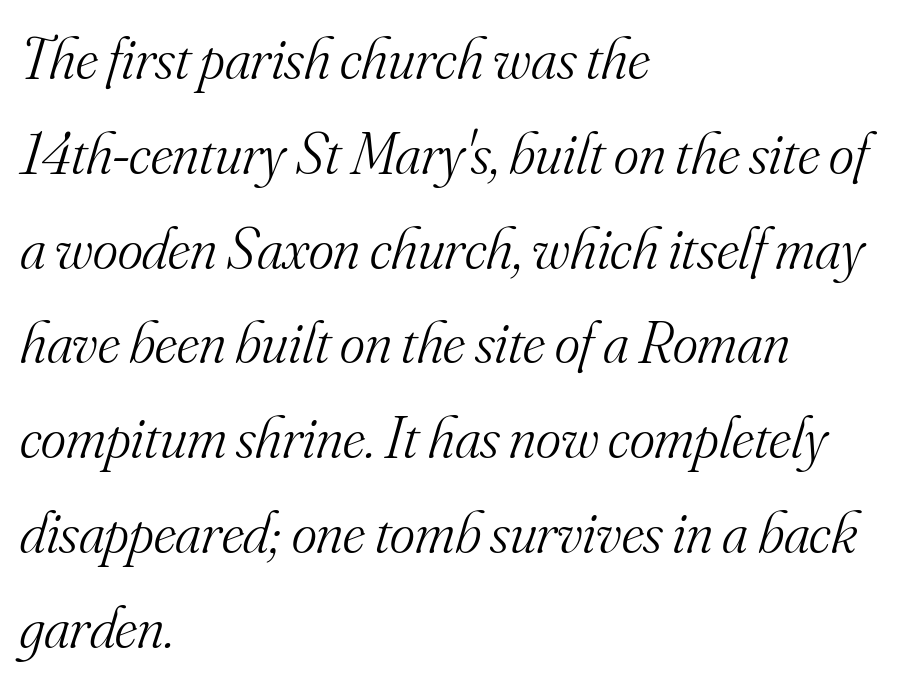
Q: Is the text bold? A: No.
Q: Is the text italic (slanted)? A: Yes, it leans right by about 16 degrees.
Q: Is the typeface a serif or a sans-serif typeface? A: Serif.
Q: Is the text underlined? A: No.
Q: How is the paragraph aligned? A: Left-aligned.
Q: Is the spacing between letters normal or unusually wide? A: Normal.
Q: Is the spacing between lines tight, normal or loose? A: Normal.
Q: Width (condensed, normal, or wide)? A: Normal.
Q: Stroke contrast? A: Medium.
Q: x-height? A: Small.
Q: Monospaced? A: No.
